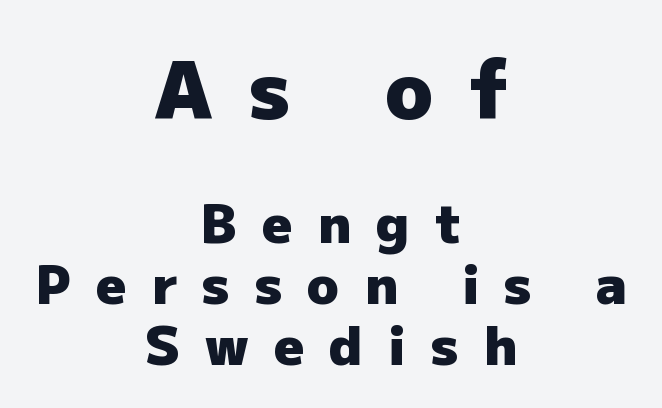
Q: Is the text bold? A: Yes.
Q: Is the text italic (slanted)? A: No, it is upright.
Q: Is the typeface a serif or a sans-serif typeface? A: Sans-serif.
Q: Is the text underlined? A: No.
Q: How is the paragraph aligned? A: Centered.
Q: Is the spacing between letters normal or unusually wide? A: Unusually wide.
Q: Is the spacing between lines tight, normal or loose? A: Tight.
Q: Which block of text is set in a larger size, the first (top) or the second (bottom)? A: The first (top) one.
Q: Width (condensed, normal, or wide)? A: Normal.
Q: Stroke contrast? A: Low.
Q: x-height? A: Medium.
Q: Monospaced? A: No.
